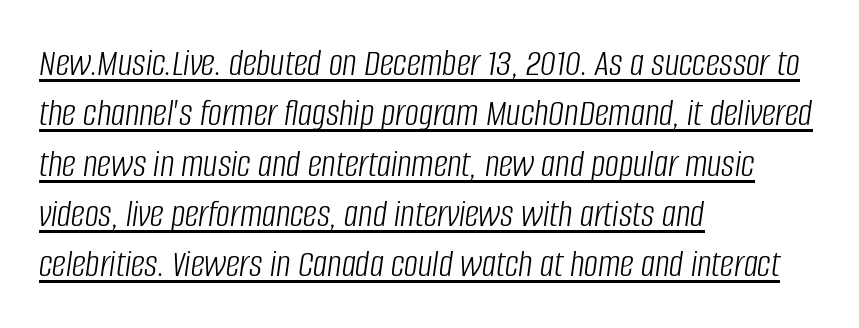
The face used here is rendered with its standard letterfit. If you drew a ruler down the left edge, every line would touch it. The designer left line spacing at the default. The whole block is typeset with a tilt.
